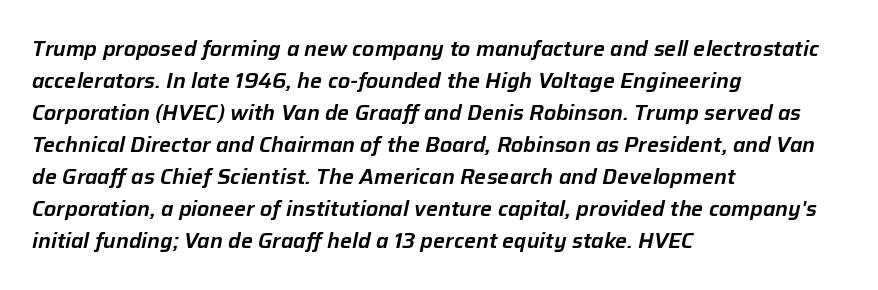
The image shows 21 px text type, italic (leaning right); set left-aligned, normal line spacing (1.52x), normal letter spacing, not underlined.
